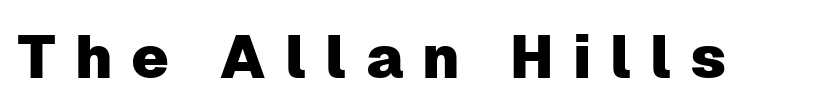
{"serif": "no", "italic": "no", "width": "normal", "stroke_contrast": "low", "x_height": "medium", "monospaced": "no", "underline": "no", "letter_spacing": "wide", "letter_spacing_em": 0.31, "glyph_px": 60}
